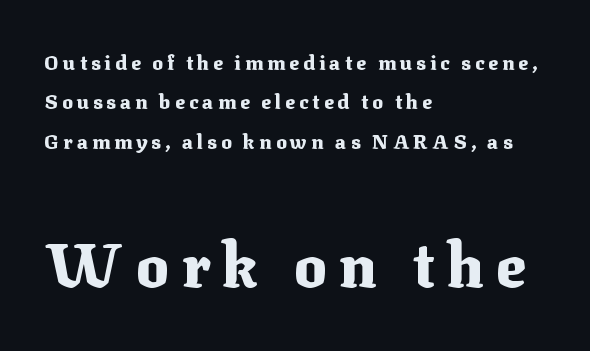
Rendered with straight, roman letterforms. Heavy, bold letterforms. Looks like regular typesetting: each glyph gets only the width it needs. The zone under the glyphs is completely vacant.
